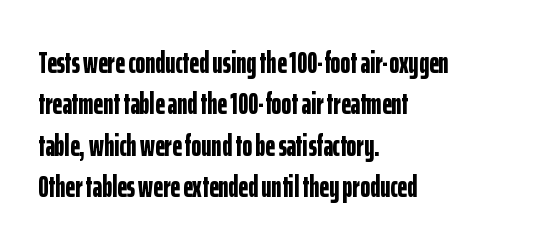
The image shows 30 px bold, condensed sans-serif type, upright; set left-aligned, normal line spacing (1.38x), normal letter spacing, not underlined; low stroke contrast and a medium x-height.
